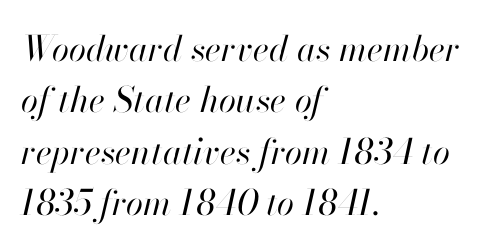
Q: Is the text bold? A: No.
Q: Is the text italic (slanted)? A: Yes, it leans right by about 13 degrees.
Q: Is the text underlined? A: No.
Q: How is the paragraph aligned? A: Left-aligned.
Q: Is the spacing between letters normal or unusually wide? A: Normal.
Q: Is the spacing between lines tight, normal or loose? A: Normal.
Q: Width (condensed, normal, or wide)? A: Normal.
Q: Stroke contrast? A: High.
Q: x-height? A: Small.
Q: Monospaced? A: No.
